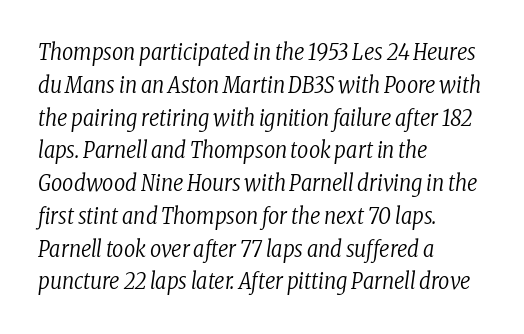
The zone under the glyphs is completely vacant. The font's italic variant was chosen for this text. Successive baselines arrive at the customary interval. These glyphs show unthickened strokes, regular width or finer. Is the block centered? No — it sits flush against the left margin.
